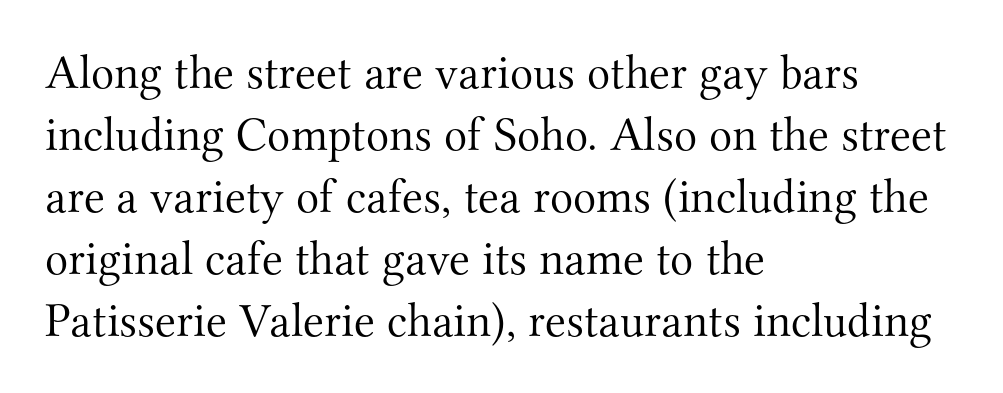
Q: Is the text bold? A: No.
Q: Is the text italic (slanted)? A: No, it is upright.
Q: Is the typeface a serif or a sans-serif typeface? A: Serif.
Q: Is the text underlined? A: No.
Q: How is the paragraph aligned? A: Left-aligned.
Q: Is the spacing between letters normal or unusually wide? A: Normal.
Q: Is the spacing between lines tight, normal or loose? A: Normal.
Q: Width (condensed, normal, or wide)? A: Normal.
Q: Stroke contrast? A: Medium.
Q: x-height? A: Small.
Q: Monospaced? A: No.
